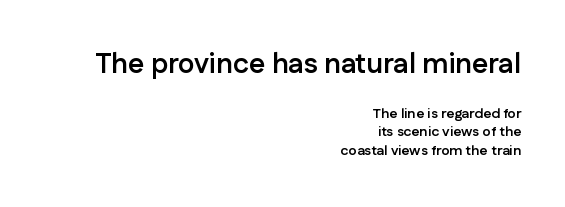
The baseline area is clear. The face used here appears at its bigger size in the upper chunk. Teacher's note: observe the even right margin — that is flush-right alignment. No italicization has been applied; the sample stays upright.
